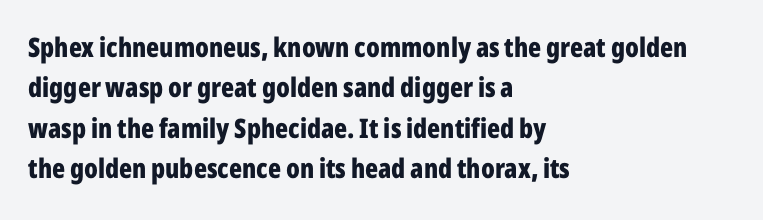
{"italic": "no", "bold": "yes", "underline": "no", "align": "left", "line_spacing": "normal", "line_spacing_ratio": 1.5, "letter_spacing": "normal", "letter_spacing_em": 0.0, "glyph_px": 27}
